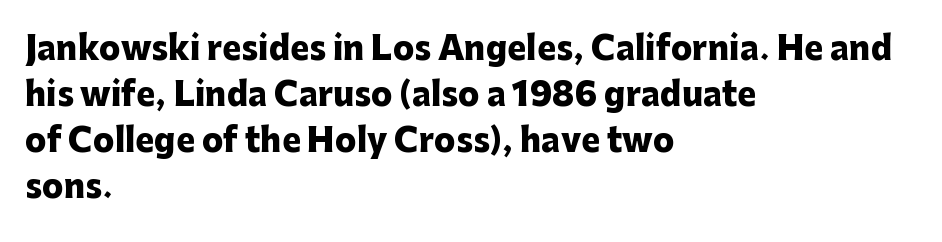
The image shows 32 px heavy sans-serif type, upright; set left-aligned, normal line spacing (1.44x), normal letter spacing, not underlined; low stroke contrast and a medium x-height.
